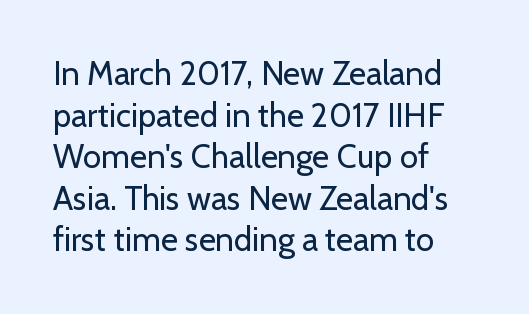
Q: Is the text bold? A: No.
Q: Is the text italic (slanted)? A: No, it is upright.
Q: Is the typeface a serif or a sans-serif typeface? A: Sans-serif.
Q: Is the text underlined? A: No.
Q: How is the paragraph aligned? A: Left-aligned.
Q: Is the spacing between letters normal or unusually wide? A: Normal.
Q: Is the spacing between lines tight, normal or loose? A: Normal.
Q: Width (condensed, normal, or wide)? A: Normal.
Q: Stroke contrast? A: Low.
Q: x-height? A: Medium.
Q: Monospaced? A: No.
